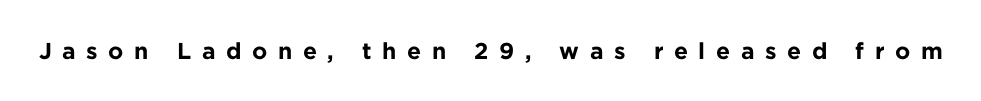
{"italic": "no", "bold": "yes", "underline": "no", "letter_spacing": "wide", "letter_spacing_em": 0.46, "glyph_px": 23}
